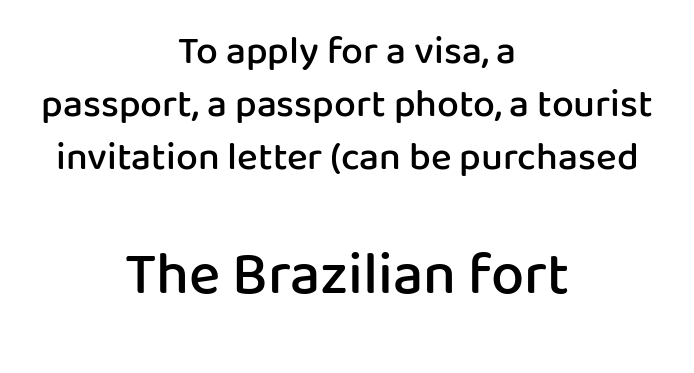
{"serif": "no", "italic": "no", "bold": "semi", "weight": "semibold", "width": "normal", "stroke_contrast": "low", "x_height": "medium", "monospaced": "no", "underline": "no", "align": "center", "line_spacing": "normal", "line_spacing_ratio": 1.36, "letter_spacing": "normal", "letter_spacing_em": 0.0, "larger_block": "second", "size_ratio": 1.51, "glyph_px": 59}
